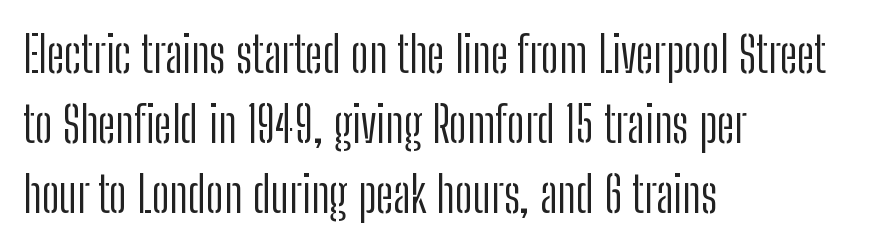
Q: Is the text bold? A: No.
Q: Is the text italic (slanted)? A: No, it is upright.
Q: Is the typeface a serif or a sans-serif typeface? A: Sans-serif.
Q: Is the text underlined? A: No.
Q: How is the paragraph aligned? A: Left-aligned.
Q: Is the spacing between letters normal or unusually wide? A: Normal.
Q: Is the spacing between lines tight, normal or loose? A: Normal.
Q: Width (condensed, normal, or wide)? A: Condensed.
Q: Stroke contrast? A: Low.
Q: x-height? A: Medium.
Q: Monospaced? A: No.
